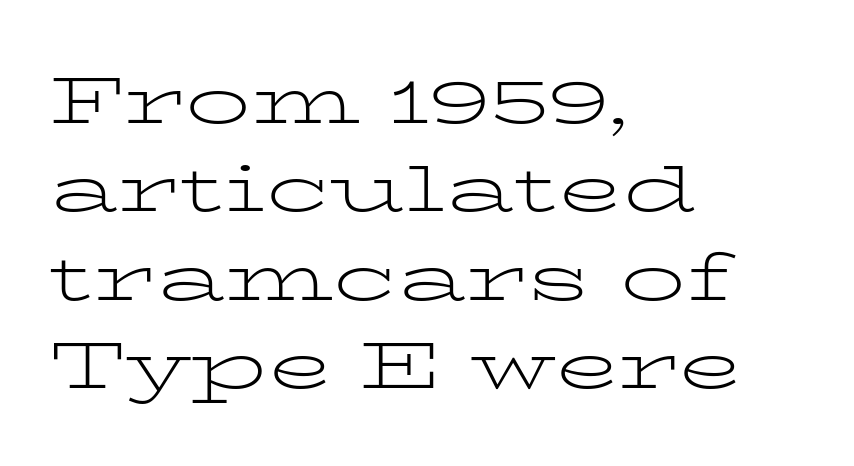
What's the leading like? Ordinary, nothing unusual. The specimen reads as upright at a glance. The face used here is rendered with its standard letterfit. Typeset ragged right — the left edge is the straight one.
